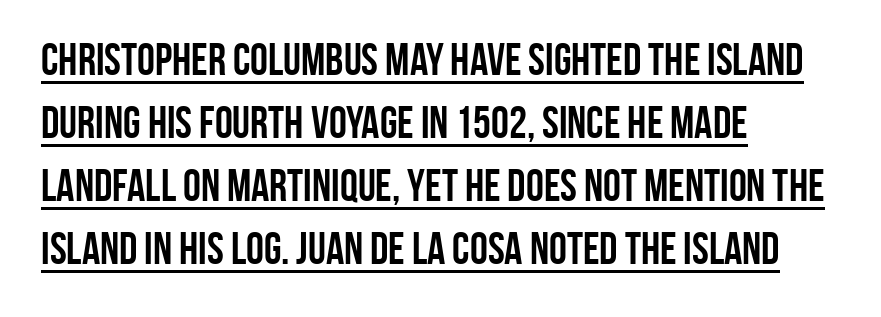
Does a line run under the words? Yes, clearly. The gaps between neighbouring characters are ordinary and unremarkable. These lines sit exactly where default settings would place them. Do the letters lean? They stand straight.
